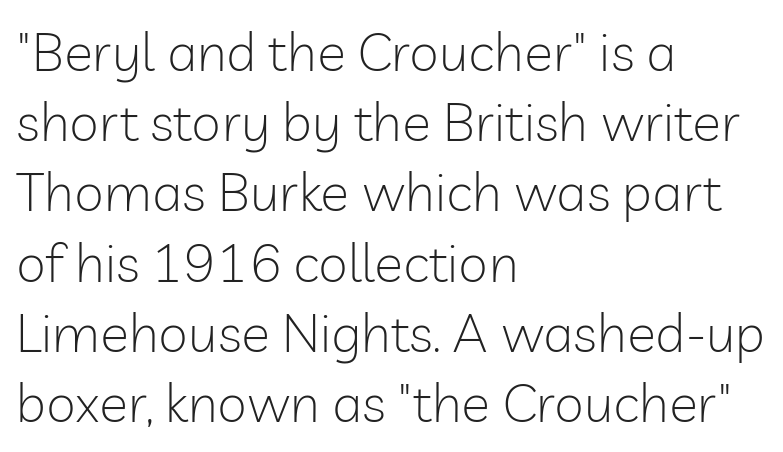
Q: Is the text bold? A: No.
Q: Is the text italic (slanted)? A: No, it is upright.
Q: Is the typeface a serif or a sans-serif typeface? A: Sans-serif.
Q: Is the text underlined? A: No.
Q: How is the paragraph aligned? A: Left-aligned.
Q: Is the spacing between letters normal or unusually wide? A: Normal.
Q: Is the spacing between lines tight, normal or loose? A: Normal.
Q: Width (condensed, normal, or wide)? A: Normal.
Q: Stroke contrast? A: Low.
Q: x-height? A: Medium.
Q: Monospaced? A: No.
